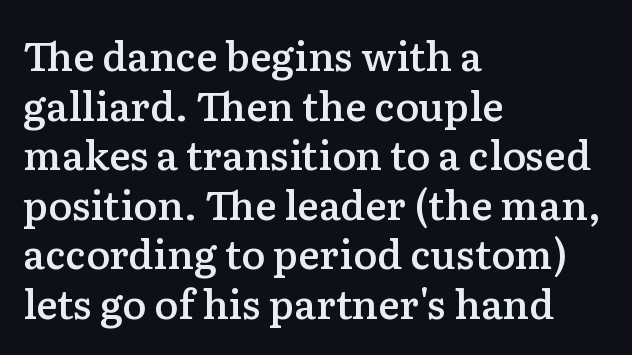
The image shows 40 px semibold serif type, upright; set left-aligned, line spacing 1.24x, normal letter spacing, not underlined; low stroke contrast and a medium x-height.
